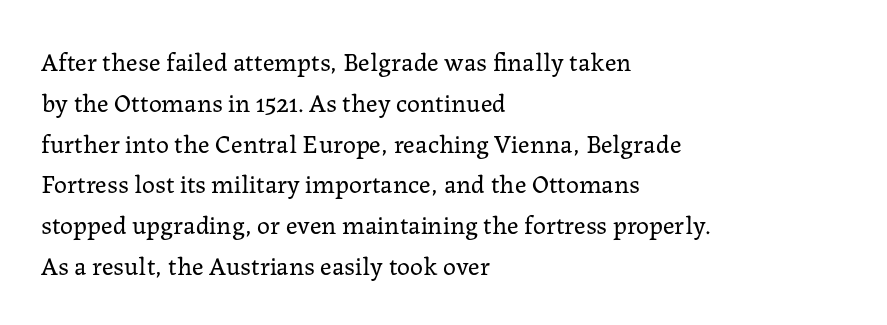
Q: Is the text bold? A: No.
Q: Is the text italic (slanted)? A: No, it is upright.
Q: Is the text underlined? A: No.
Q: How is the paragraph aligned? A: Left-aligned.
Q: Is the spacing between letters normal or unusually wide? A: Normal.
Q: Is the spacing between lines tight, normal or loose? A: Normal.
